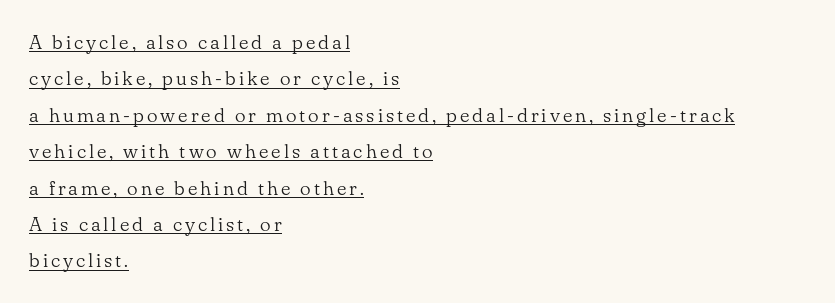
The image shows 20 px text type, upright; set left-aligned, line spacing 1.82x, underlined.
